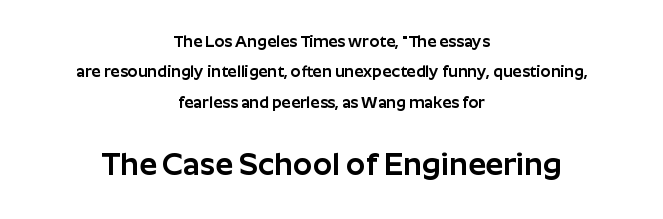
Short and long lines alike share a common midpoint. Does the type have serifs? No, each stem ends abruptly. Ordinary non-slanted type is in use. Type size steps up from the first block to the second.
